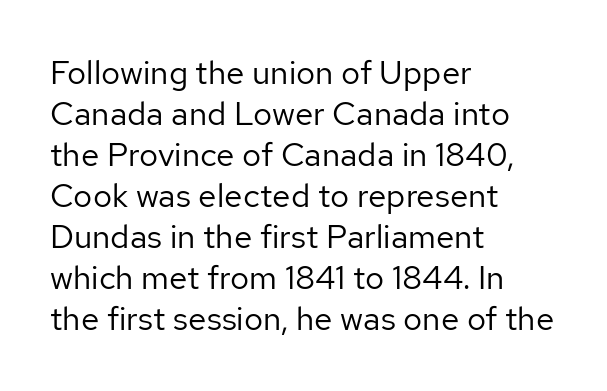
Do the characters align in a grid? No, the font is proportional. This sample uses plain, unmodified letter spacing. The lettering stays uniformly vertical, giving the passage a roman look. A bare baseline throughout the passage. Font category for this specimen: sans-serif. Ink coverage per letter is moderate at most.
